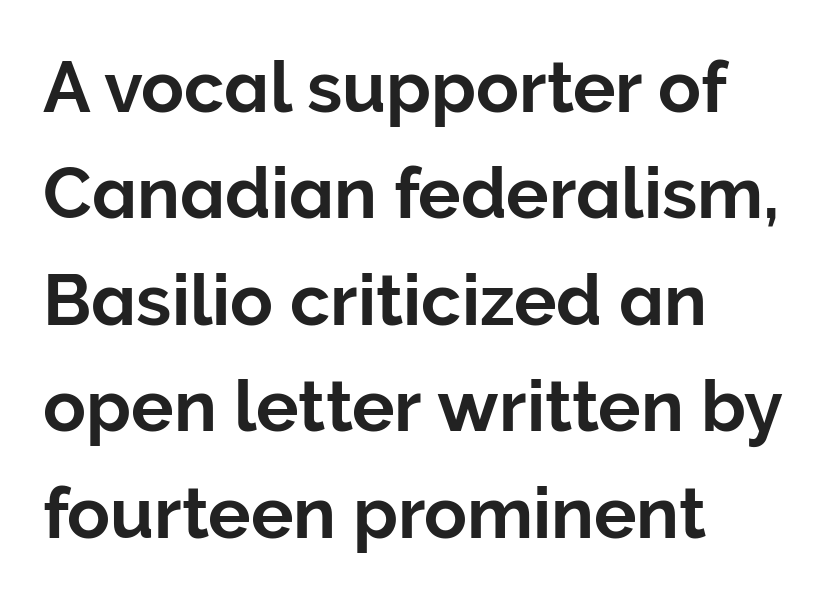
{"serif": "no", "italic": "no", "width": "normal", "stroke_contrast": "low", "x_height": "medium", "monospaced": "no", "underline": "no", "align": "left", "line_spacing": "normal", "line_spacing_ratio": 1.5, "letter_spacing": "normal", "letter_spacing_em": 0.0, "glyph_px": 71}
